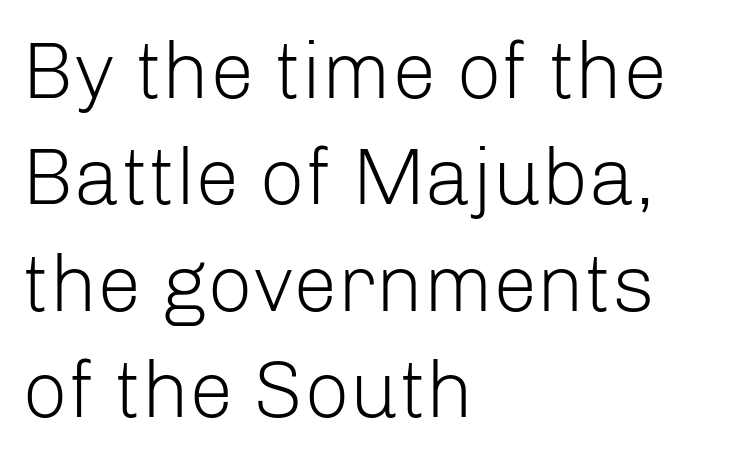
Ordinary non-slanted type is in use. Every row of glyphs begins at an identical x-position on the left. Ink coverage per letter is moderate at most. Typographically, this falls in the sans-serif category.
